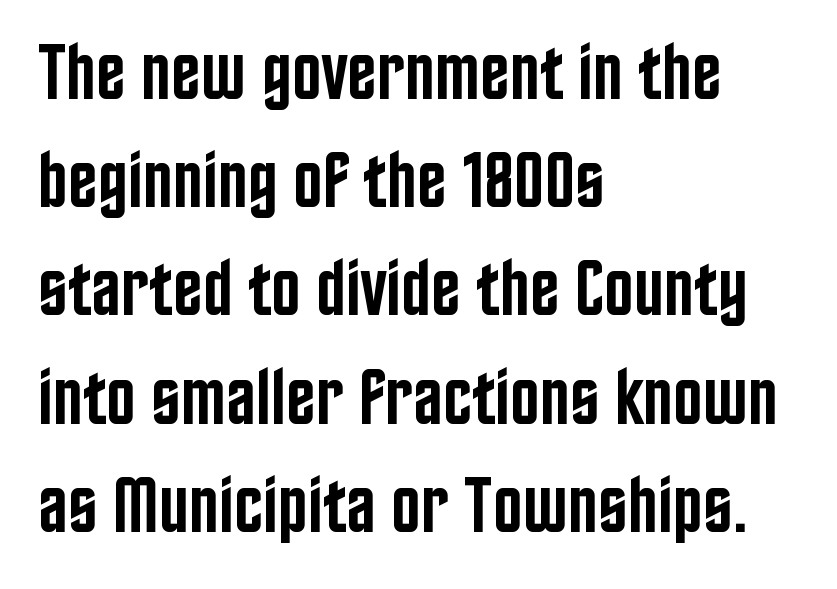
These lines are rendered in a variable-pitch font. The passage shown has conventional tracking throughout. Bold? Not quite — semibold, heavier than regular but stopping short. Type without underlining.
